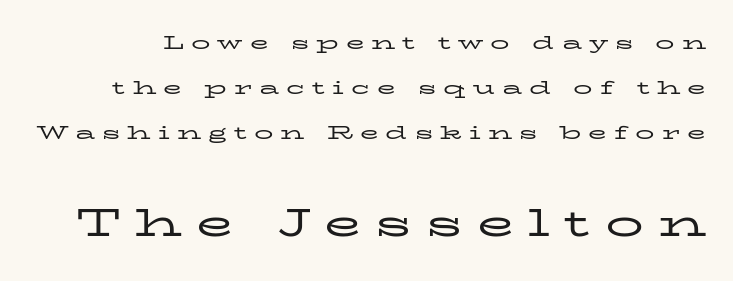
Each stroke keeps to a modest, everyday thickness or less. Quick note: underline off. Here the designer chose a conventional face with non-uniform glyph widths. The emphasis by scale lands on block number two, below. Note: serifs present on the glyphs.
